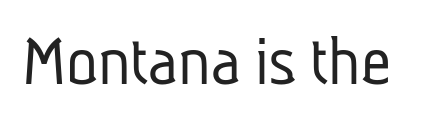
Ink coverage per letter is moderate at most. Anything drawn beneath the words? Only blank space. Compared with typical body copy, the letter spacing here is the same. Stroke terminals: plain, sans-serif.
